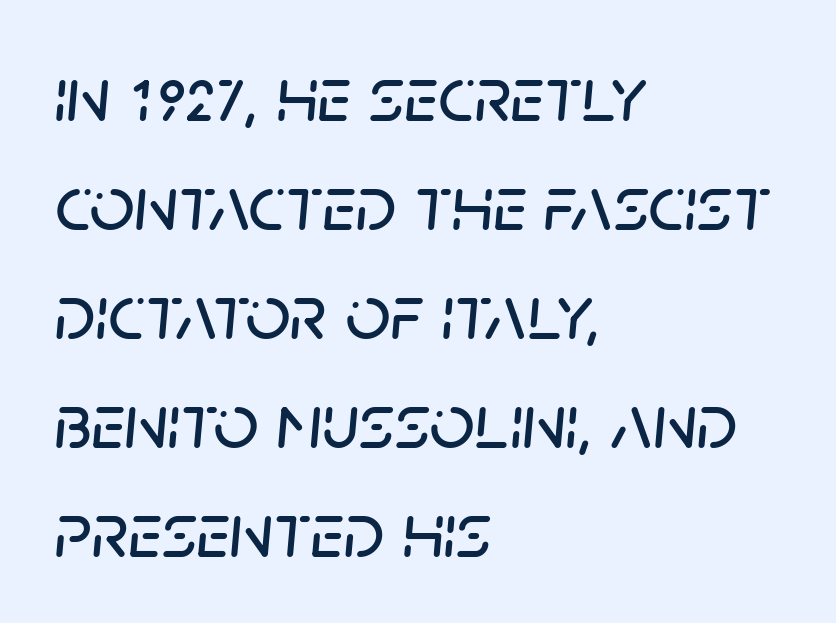
The image shows 79 px text type, italic (leaning right); set left-aligned, normal line spacing (1.38x), normal letter spacing, not underlined; low stroke contrast and a large x-height.
